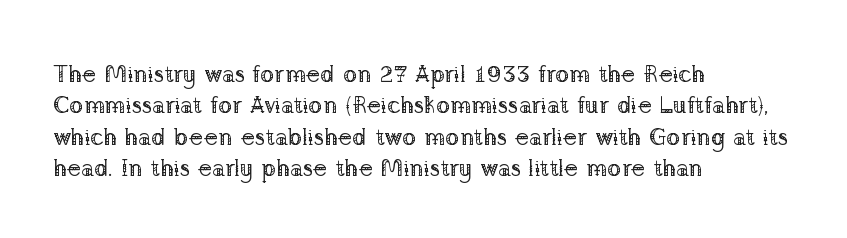
Q: Is the text bold? A: No.
Q: Is the text italic (slanted)? A: No, it is upright.
Q: Is the text underlined? A: No.
Q: How is the paragraph aligned? A: Left-aligned.
Q: Is the spacing between letters normal or unusually wide? A: Normal.
Q: Is the spacing between lines tight, normal or loose? A: Normal.
